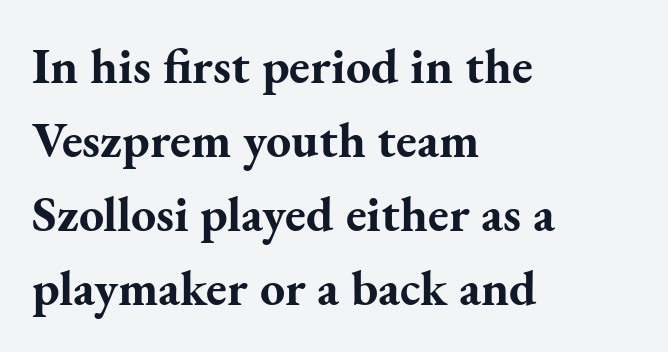
The letterforms sit shoulder to shoulder at normal distance. These lines are set flush left with a ragged right edge. Rows of type keep a routine distance in the vertical direction. A typesetter would call this proportional, since set widths differ per character. In terms of weight, the rendering is a true, heavy bold. What kind of face is this? One with serifs.
